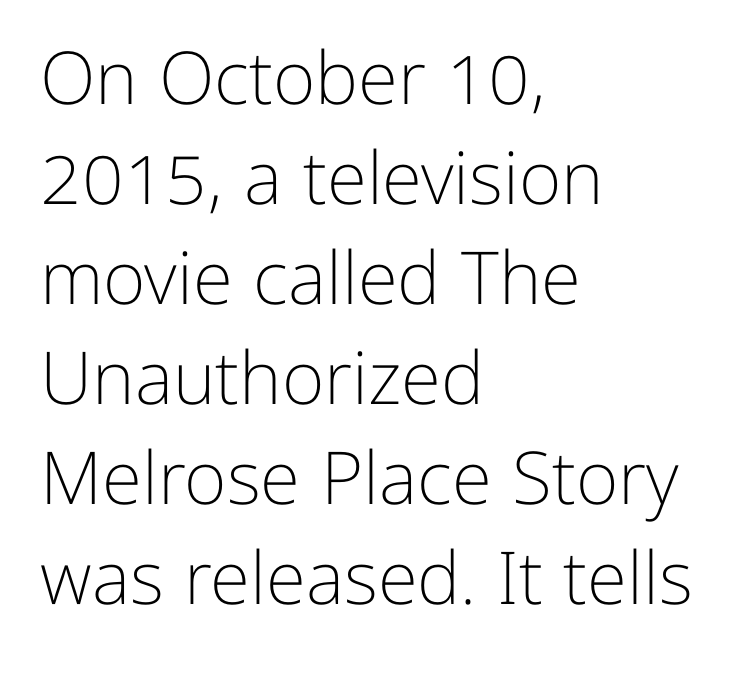
The letters advance in unequal steps, a hallmark of proportional type. The lines sit at an ordinary, default distance from one another. The letterforms sit at book weight or below. The strip under each line holds only bare page.
